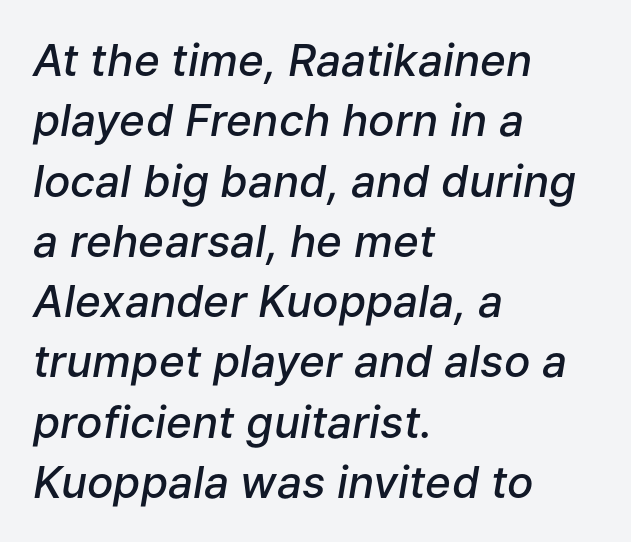
The image shows 44 px semibold type, italic (leaning right); set left-aligned, normal line spacing (1.37x), normal letter spacing, not underlined; low stroke contrast and a medium x-height.
